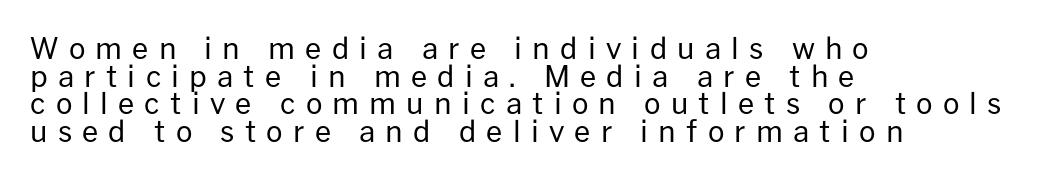
{"serif": "no", "italic": "no", "bold": "no", "weight": "regular", "width": "normal", "stroke_contrast": "low", "x_height": "medium", "monospaced": "no", "underline": "no", "align": "left", "line_spacing": "tight", "line_spacing_ratio": 0.95, "letter_spacing": "wide", "letter_spacing_em": 0.35, "glyph_px": 29}
